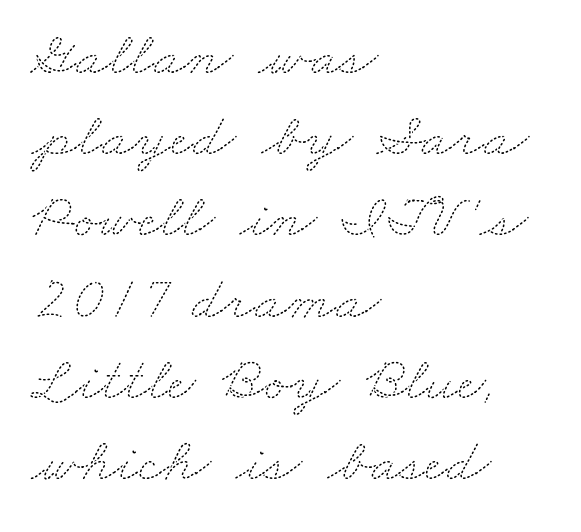
Q: Is the text bold? A: No.
Q: Is the text underlined? A: No.
Q: How is the paragraph aligned? A: Left-aligned.
Q: Is the spacing between letters normal or unusually wide? A: Normal.
Q: Is the spacing between lines tight, normal or loose? A: Normal.
Q: Width (condensed, normal, or wide)? A: Wide.
Q: Stroke contrast? A: Medium.
Q: x-height? A: Small.
Q: Monospaced? A: No.
